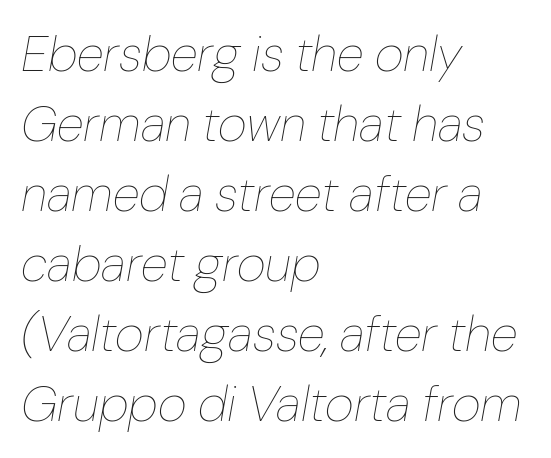
{"italic": "yes", "lean": "right", "slant_degrees": 10, "bold": "no", "weight": "thin", "width": "normal", "stroke_contrast": "low", "x_height": "medium", "monospaced": "no", "underline": "no", "align": "left", "line_spacing": "normal", "line_spacing_ratio": 1.4, "letter_spacing": "normal", "letter_spacing_em": 0.0, "glyph_px": 50}
